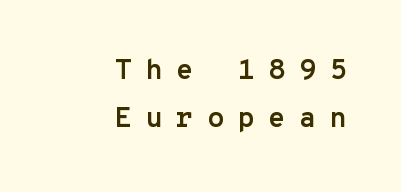
Q: Is the text bold? A: Yes.
Q: Is the text italic (slanted)? A: No, it is upright.
Q: Is the typeface a serif or a sans-serif typeface? A: Sans-serif.
Q: Is the text underlined? A: No.
Q: How is the paragraph aligned? A: Right-aligned.
Q: Is the spacing between letters normal or unusually wide? A: Unusually wide.
Q: Is the spacing between lines tight, normal or loose? A: Normal.
Q: Width (condensed, normal, or wide)? A: Normal.
Q: Stroke contrast? A: Low.
Q: x-height? A: Medium.
Q: Monospaced? A: Yes.
